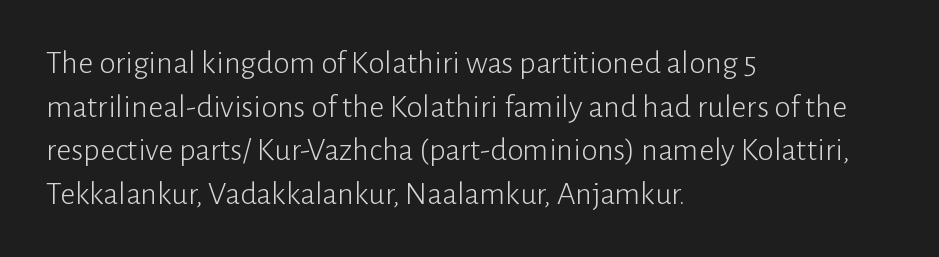
Q: Is the text bold? A: No.
Q: Is the text italic (slanted)? A: No, it is upright.
Q: Is the typeface a serif or a sans-serif typeface? A: Sans-serif.
Q: Is the text underlined? A: No.
Q: How is the paragraph aligned? A: Left-aligned.
Q: Is the spacing between letters normal or unusually wide? A: Normal.
Q: Is the spacing between lines tight, normal or loose? A: Normal.
Q: Width (condensed, normal, or wide)? A: Normal.
Q: Stroke contrast? A: Low.
Q: x-height? A: Medium.
Q: Monospaced? A: No.
